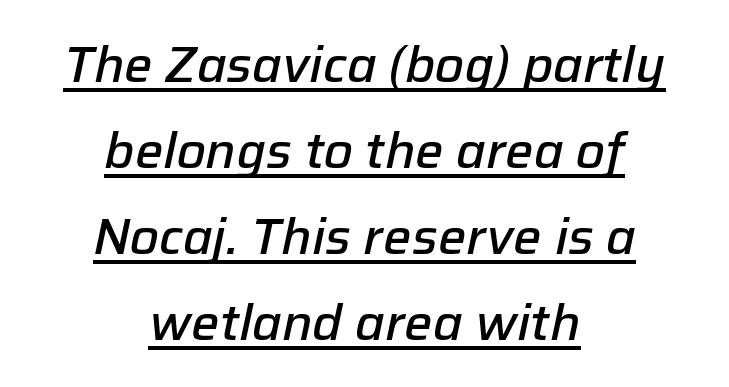
The strokes are fattened partway — semibold, not bold. The letterforms sit shoulder to shoulder at normal distance. Designer's note — italics engaged. Is this a fixed-width face? No — the glyphs have proportional, varying widths.
